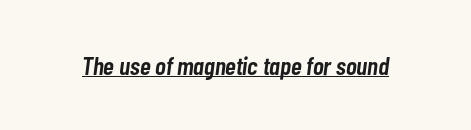
Q: Is the text bold? A: Semi-bold.
Q: Is the text italic (slanted)? A: Yes, it leans right by about 7 degrees.
Q: Is the text underlined? A: Yes.
Q: Is the spacing between letters normal or unusually wide? A: Normal.
